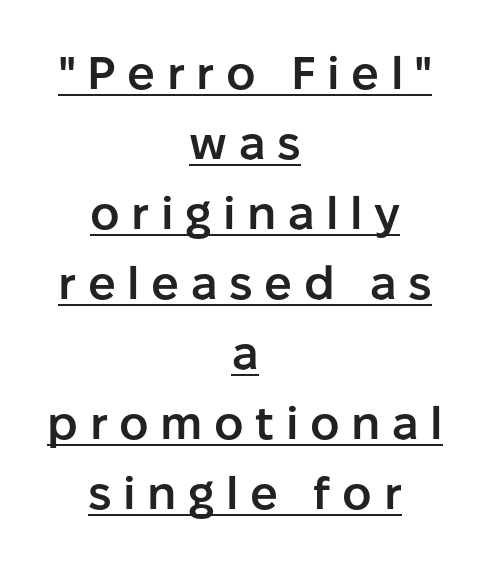
The image shows 46 px semibold sans-serif type, upright; set centered, normal line spacing (1.52x), unusually wide letter spacing (+0.25 em), underlined; low stroke contrast and a medium x-height.
